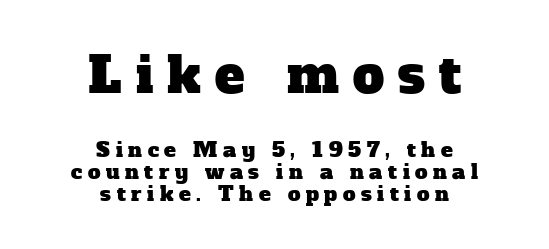
{"serif": "yes", "width": "normal", "stroke_contrast": "low", "x_height": "medium", "monospaced": "no", "underline": "no", "align": "center", "line_spacing": "tight", "line_spacing_ratio": 1.1, "letter_spacing": "wide", "letter_spacing_em": 0.28, "larger_block": "first", "size_ratio": 2.5, "glyph_px": 50}
